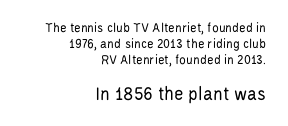
{"italic": "no", "bold": "no", "underline": "no", "align": "right", "line_spacing": "tight", "line_spacing_ratio": 1.14, "letter_spacing": "normal", "letter_spacing_em": 0.0, "larger_block": "second", "size_ratio": 1.43, "glyph_px": 20}
